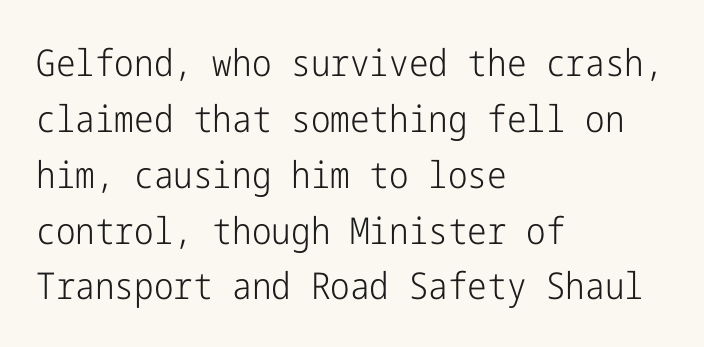
Q: Is the text bold? A: No.
Q: Is the text italic (slanted)? A: No, it is upright.
Q: Is the typeface a serif or a sans-serif typeface? A: Sans-serif.
Q: Is the text underlined? A: No.
Q: How is the paragraph aligned? A: Left-aligned.
Q: Is the spacing between letters normal or unusually wide? A: Normal.
Q: Is the spacing between lines tight, normal or loose? A: Normal.
Q: Width (condensed, normal, or wide)? A: Condensed.
Q: Stroke contrast? A: Low.
Q: x-height? A: Medium.
